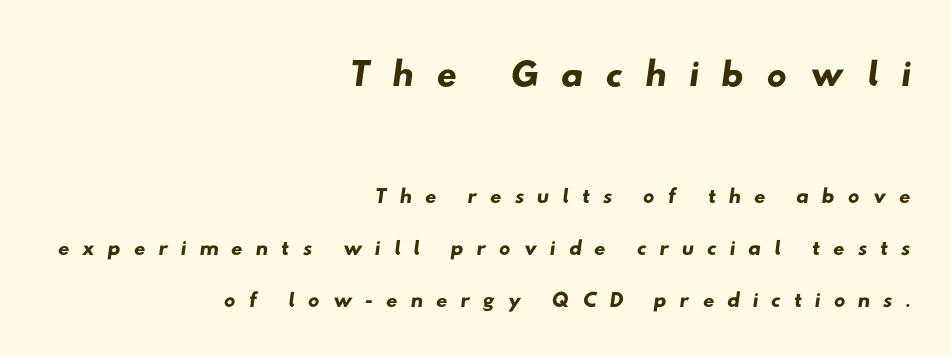
The image shows 56 px wide sans-serif type; set right-aligned, normal line spacing (1.63x), unusually wide letter spacing (+0.39 em), not underlined; the first (top) block is 1.75x larger; low stroke contrast and a small x-height.
